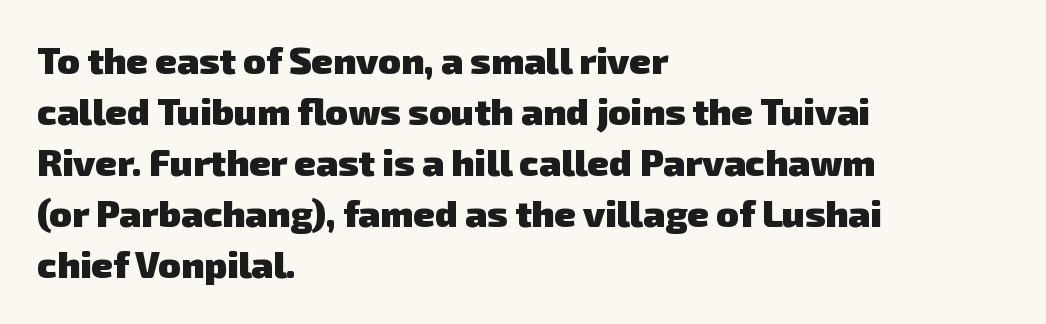
{"serif": "no", "bold": "yes", "weight": "heavy", "width": "normal", "stroke_contrast": "low", "x_height": "medium", "monospaced": "no", "underline": "no", "align": "left", "line_spacing": "normal", "line_spacing_ratio": 1.38, "letter_spacing": "normal", "letter_spacing_em": 0.0, "glyph_px": 37}
